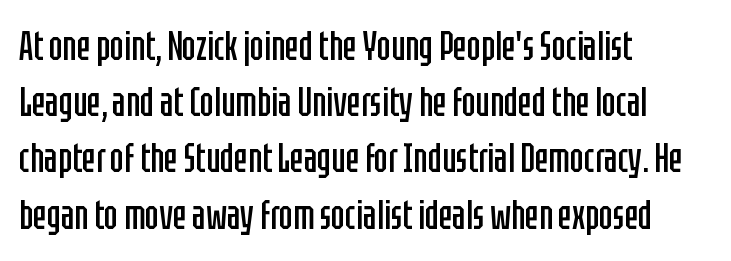
Ascenders rise straight up at ninety degrees. Visually the block forms a straight wall on the left and a jagged coastline on the right. This is not heavy type; no bold has been used. Descender tails drop into unmarked territory.
